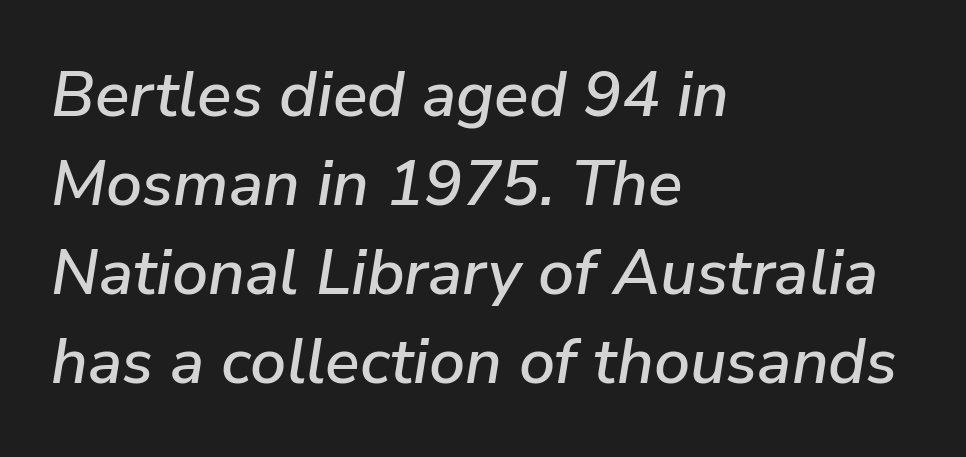
Q: Is the text italic (slanted)? A: Yes, it leans right by about 9 degrees.
Q: Is the text underlined? A: No.
Q: How is the paragraph aligned? A: Left-aligned.
Q: Is the spacing between letters normal or unusually wide? A: Normal.
Q: Is the spacing between lines tight, normal or loose? A: Normal.
Q: Width (condensed, normal, or wide)? A: Normal.
Q: Stroke contrast? A: Low.
Q: x-height? A: Medium.
Q: Monospaced? A: No.
